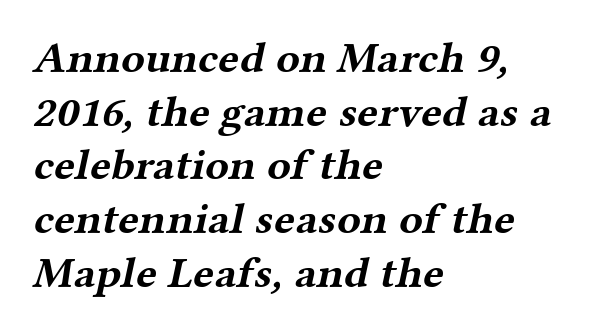
{"serif": "yes", "bold": "yes", "weight": "bold", "width": "wide", "stroke_contrast": "medium", "x_height": "medium", "monospaced": "no", "underline": "no", "align": "left", "line_spacing_ratio": 1.22, "letter_spacing": "normal", "letter_spacing_em": 0.0, "glyph_px": 44}
